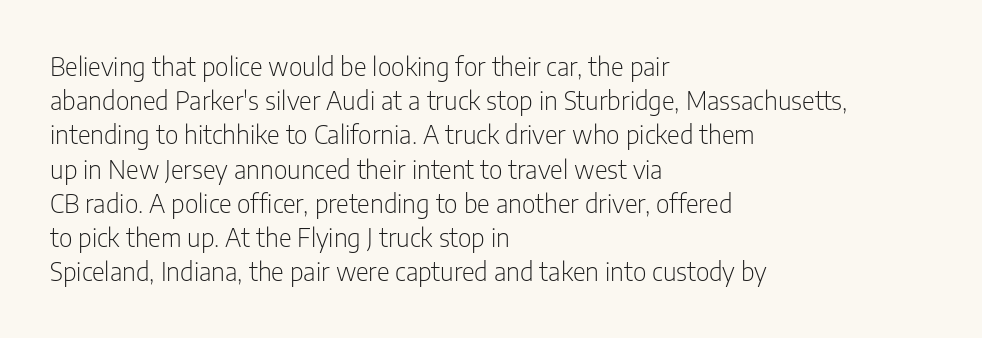
{"italic": "no", "bold": "no", "underline": "no", "align": "left", "line_spacing": "normal", "line_spacing_ratio": 1.37, "letter_spacing": "normal", "letter_spacing_em": 0.0, "glyph_px": 25}
